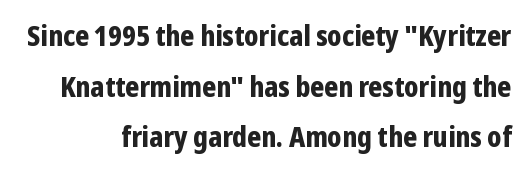
The image shows 28 px bold, condensed sans-serif type, upright; set line spacing 1.81x, normal letter spacing, not underlined; low stroke contrast and a medium x-height.
